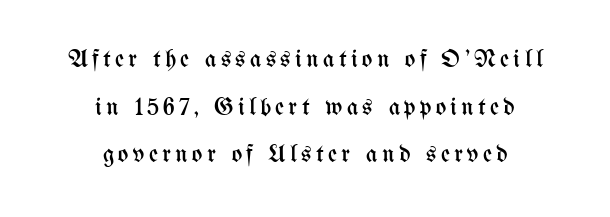
Posture: vertical. If you folded the block vertically in half, each line would mirror itself in length. Rows of type keep a wide berth in the vertical direction. Underline: absent.
